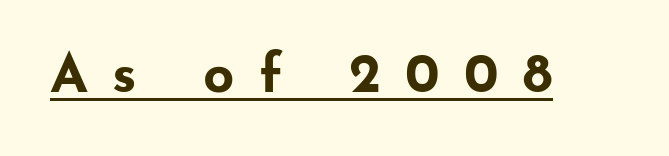
The image shows 55 px bold, wide sans-serif type, upright; set unusually wide letter spacing (+0.44 em), underlined; low stroke contrast and a small x-height.
